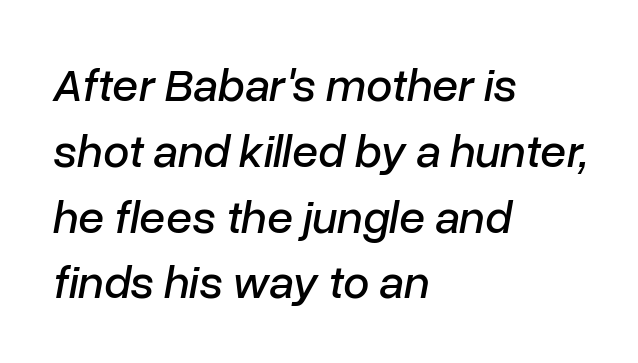
These lines are rendered in a variable-pitch font. The horizontal fit of the characters is conventional and even. Notice how the passage keeps a crisp vertical edge on the left only. Yep, that's italic — everything's leaning.
